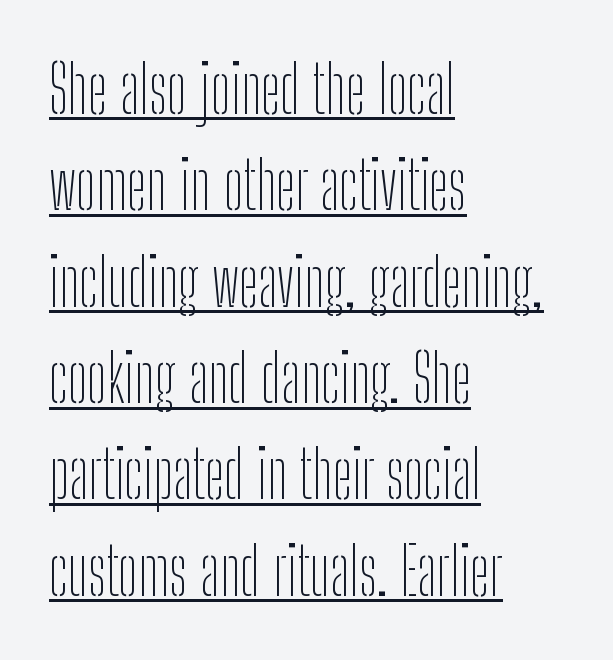
Q: Is the text bold? A: No.
Q: Is the text italic (slanted)? A: No, it is upright.
Q: Is the typeface a serif or a sans-serif typeface? A: Sans-serif.
Q: Is the text underlined? A: Yes.
Q: How is the paragraph aligned? A: Left-aligned.
Q: Is the spacing between letters normal or unusually wide? A: Normal.
Q: Is the spacing between lines tight, normal or loose? A: Normal.
Q: Width (condensed, normal, or wide)? A: Condensed.
Q: Stroke contrast? A: Low.
Q: x-height? A: Medium.
Q: Monospaced? A: No.
